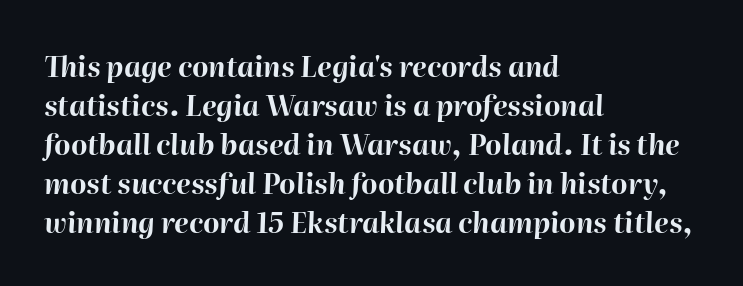
Q: Is the text bold? A: Yes.
Q: Is the text italic (slanted)? A: Yes, it leans right by about 2 degrees.
Q: Is the text underlined? A: No.
Q: How is the paragraph aligned? A: Left-aligned.
Q: Is the spacing between letters normal or unusually wide? A: Normal.
Q: Is the spacing between lines tight, normal or loose? A: Normal.
Q: Width (condensed, normal, or wide)? A: Normal.
Q: Stroke contrast? A: High.
Q: x-height? A: Medium.
Q: Monospaced? A: No.
